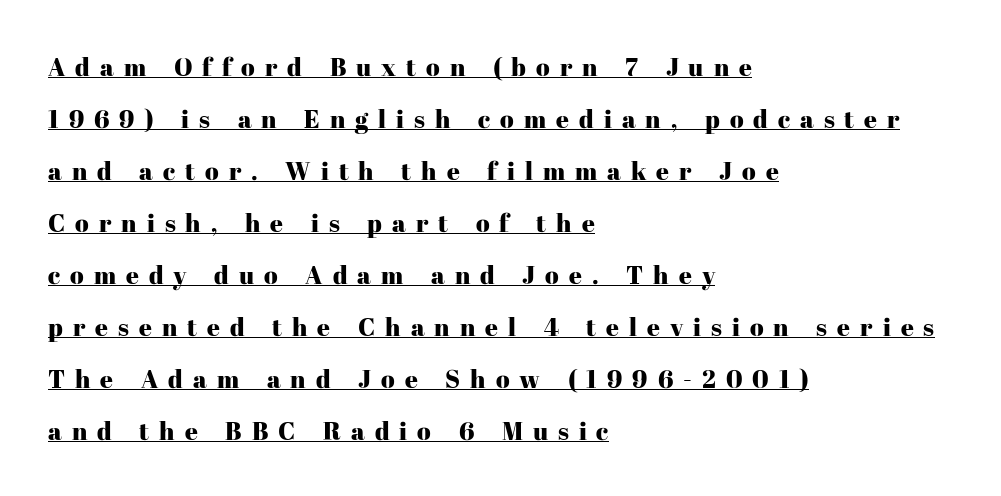
{"italic": "no", "underline": "yes", "align": "left", "line_spacing": "loose", "line_spacing_ratio": 2.08, "letter_spacing": "wide", "letter_spacing_em": 0.4, "glyph_px": 25}
